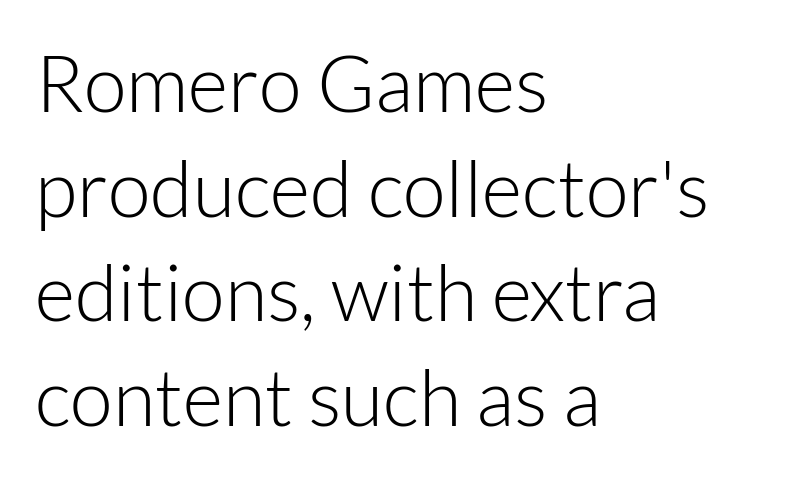
{"serif": "no", "italic": "no", "bold": "no", "weight": "light", "width": "normal", "stroke_contrast": "low", "x_height": "medium", "monospaced": "no", "underline": "no", "align": "left", "line_spacing": "normal", "line_spacing_ratio": 1.34, "letter_spacing": "normal", "letter_spacing_em": 0.0, "glyph_px": 78}
